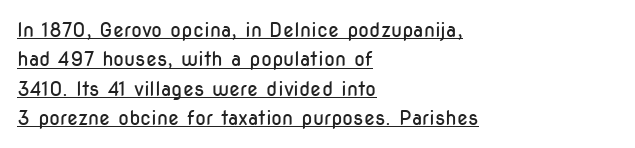
{"italic": "no", "bold": "no", "underline": "yes", "align": "left", "line_spacing": "normal", "line_spacing_ratio": 1.47, "letter_spacing": "normal", "letter_spacing_em": 0.0, "glyph_px": 20}
